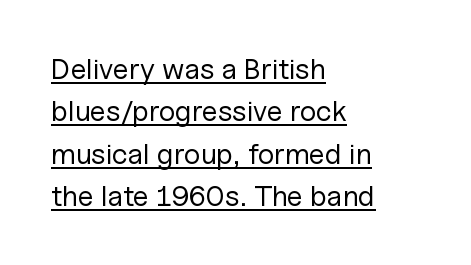
Q: Is the text bold? A: No.
Q: Is the text italic (slanted)? A: No, it is upright.
Q: Is the typeface a serif or a sans-serif typeface? A: Sans-serif.
Q: Is the text underlined? A: Yes.
Q: How is the paragraph aligned? A: Left-aligned.
Q: Is the spacing between letters normal or unusually wide? A: Normal.
Q: Is the spacing between lines tight, normal or loose? A: Normal.
Q: Width (condensed, normal, or wide)? A: Normal.
Q: Stroke contrast? A: Low.
Q: x-height? A: Medium.
Q: Monospaced? A: No.
